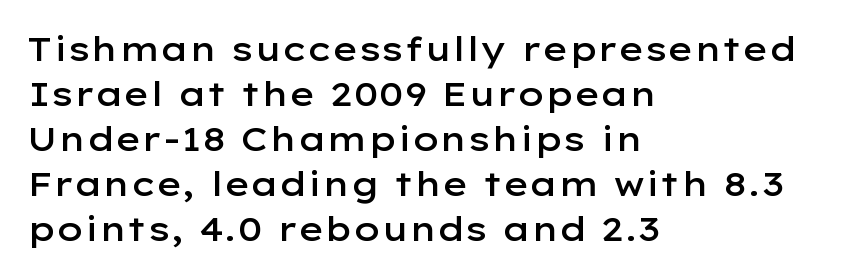
Q: Is the text bold? A: Semi-bold.
Q: Is the text italic (slanted)? A: No, it is upright.
Q: Is the typeface a serif or a sans-serif typeface? A: Sans-serif.
Q: Is the text underlined? A: No.
Q: How is the paragraph aligned? A: Left-aligned.
Q: Is the spacing between letters normal or unusually wide? A: Normal.
Q: Is the spacing between lines tight, normal or loose? A: Normal.
Q: Width (condensed, normal, or wide)? A: Wide.
Q: Stroke contrast? A: Low.
Q: x-height? A: Medium.
Q: Monospaced? A: No.
